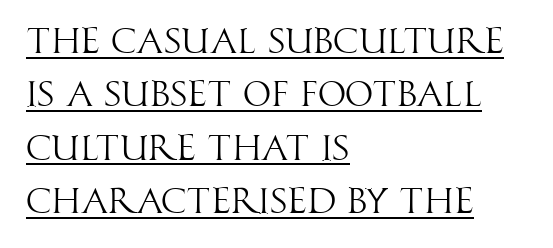
The image shows 36 px light, condensed sans-serif type, upright; set left-aligned, normal line spacing (1.48x), normal letter spacing, underlined; high stroke contrast and a large x-height.
